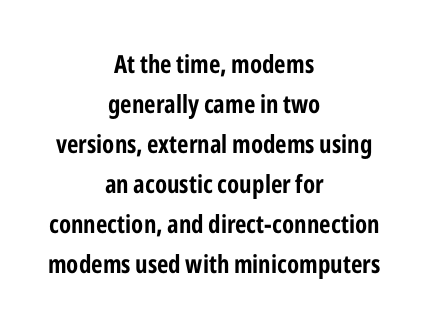
The characters look thick and weighty, a clear bold. The vertical gap from one line to the next is medium. Neither beginnings nor endings align; midpoints do. The foot of each line stays bare and open. Do the letters lean? They stand straight.
